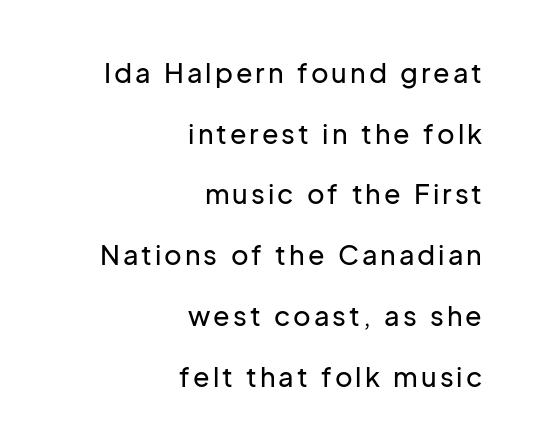
Q: Is the text italic (slanted)? A: No, it is upright.
Q: Is the text underlined? A: No.
Q: How is the paragraph aligned? A: Right-aligned.
Q: Is the spacing between lines tight, normal or loose? A: Loose.
